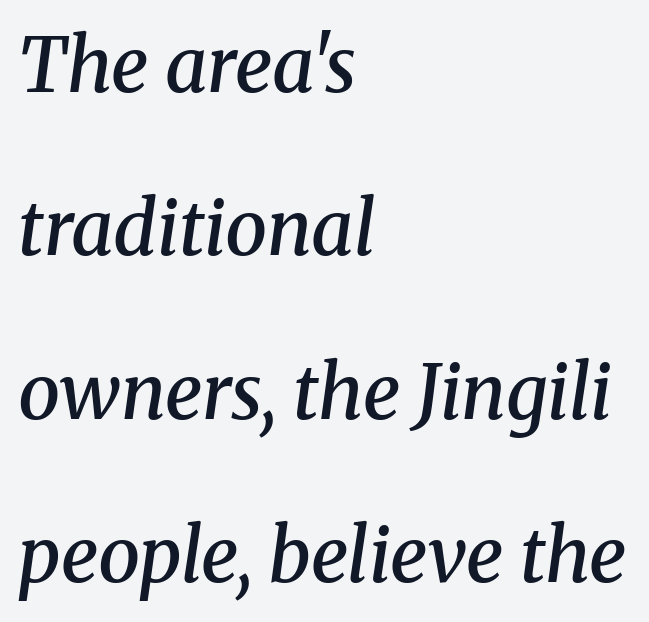
{"serif": "yes", "italic": "yes", "lean": "right", "slant_degrees": 8, "bold": "semi", "weight": "semibold", "width": "normal", "stroke_contrast": "medium", "x_height": "medium", "monospaced": "no", "underline": "no", "align": "left", "line_spacing": "loose", "line_spacing_ratio": 2.18, "letter_spacing": "normal", "letter_spacing_em": 0.0, "glyph_px": 75}
